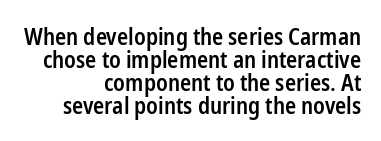
{"italic": "no", "bold": "semi", "underline": "no", "align": "right", "line_spacing": "tight", "line_spacing_ratio": 1.0, "letter_spacing": "normal", "letter_spacing_em": 0.0, "glyph_px": 23}
